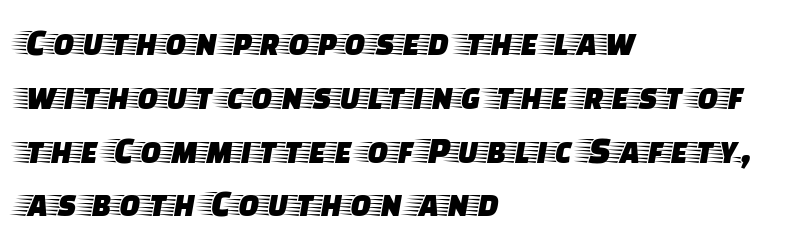
Q: Is the text italic (slanted)? A: Yes.
Q: Is the typeface a serif or a sans-serif typeface? A: Serif.
Q: Is the text underlined? A: No.
Q: How is the paragraph aligned? A: Left-aligned.
Q: Is the spacing between letters normal or unusually wide? A: Normal.
Q: Is the spacing between lines tight, normal or loose? A: Normal.
Q: Width (condensed, normal, or wide)? A: Wide.
Q: Stroke contrast? A: Low.
Q: x-height? A: Large.
Q: Monospaced? A: No.
